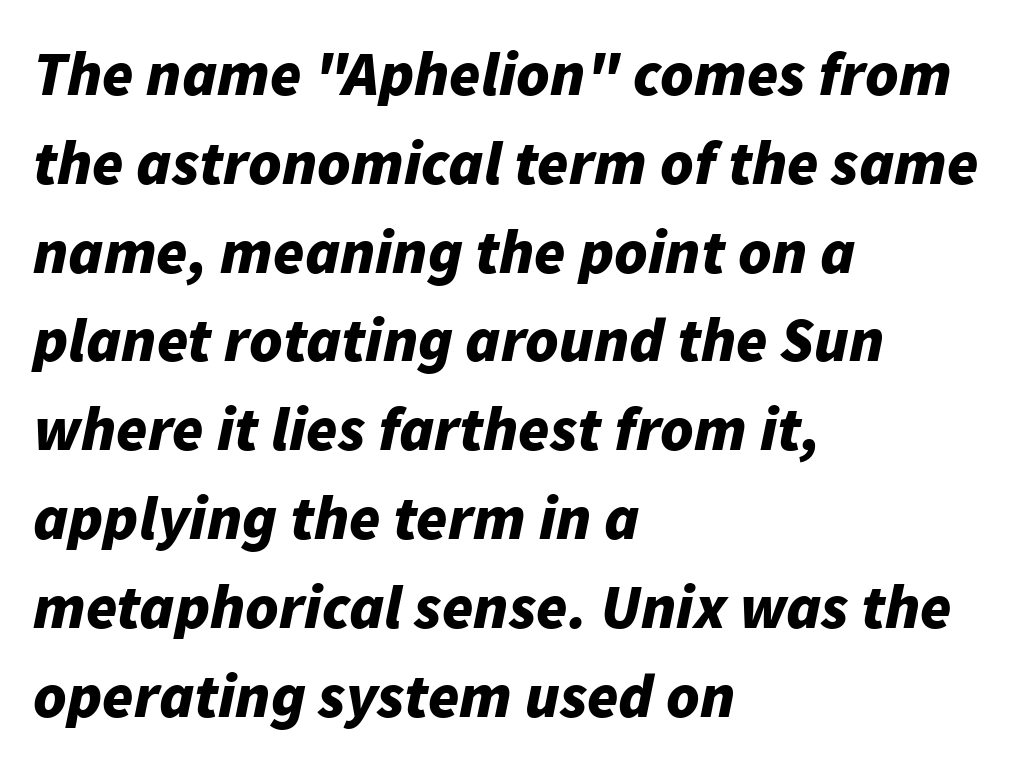
Q: Is the text bold? A: Yes.
Q: Is the text italic (slanted)? A: Yes, it leans right by about 11 degrees.
Q: Is the text underlined? A: No.
Q: How is the paragraph aligned? A: Left-aligned.
Q: Is the spacing between letters normal or unusually wide? A: Normal.
Q: Is the spacing between lines tight, normal or loose? A: Normal.
Q: Width (condensed, normal, or wide)? A: Normal.
Q: Stroke contrast? A: Low.
Q: x-height? A: Medium.
Q: Monospaced? A: No.
